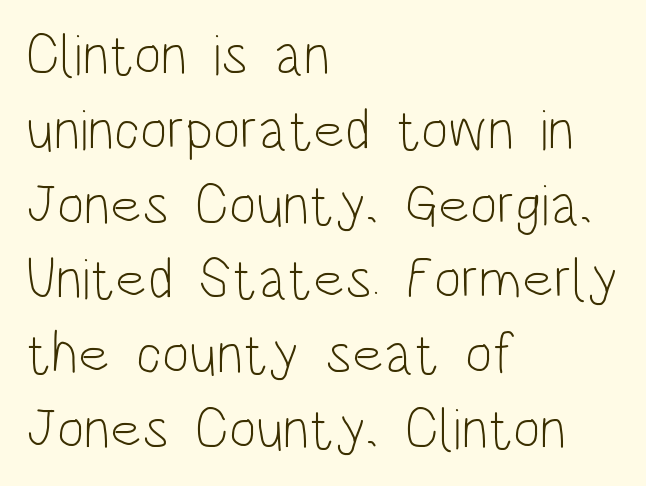
Which margin do the lines hug? The left one — the right edge is uneven. You can tell it's not italic because the verticals are truly vertical. Heft: none added — not bold. Spacing verdict: proportional, widths tailored to each character. Check under the words: just untouched page.
